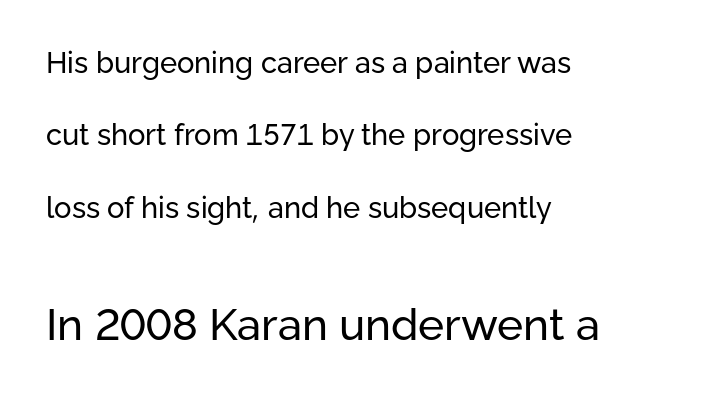
The image shows 44 px regular-weight sans-serif type, upright; set left-aligned, loose line spacing (2.5x), normal letter spacing, not underlined; the second (bottom) block is 1.52x larger; low stroke contrast and a medium x-height.
